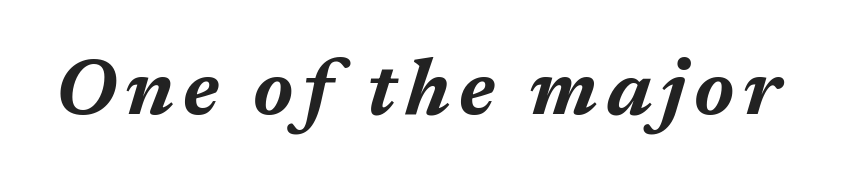
{"italic": "yes", "lean": "right", "slant_degrees": 17, "bold": "yes", "weight": "bold", "width": "normal", "stroke_contrast": "medium", "x_height": "medium", "monospaced": "no", "underline": "no", "glyph_px": 79}
